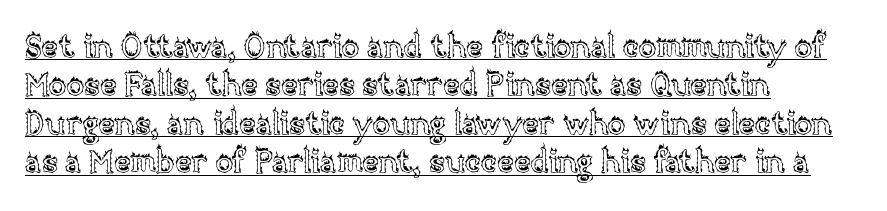
{"italic": "no", "width": "normal", "x_height": "large", "monospaced": "no", "underline": "yes", "align": "left", "line_spacing_ratio": 1.2, "letter_spacing": "normal", "letter_spacing_em": 0.0, "glyph_px": 32}
